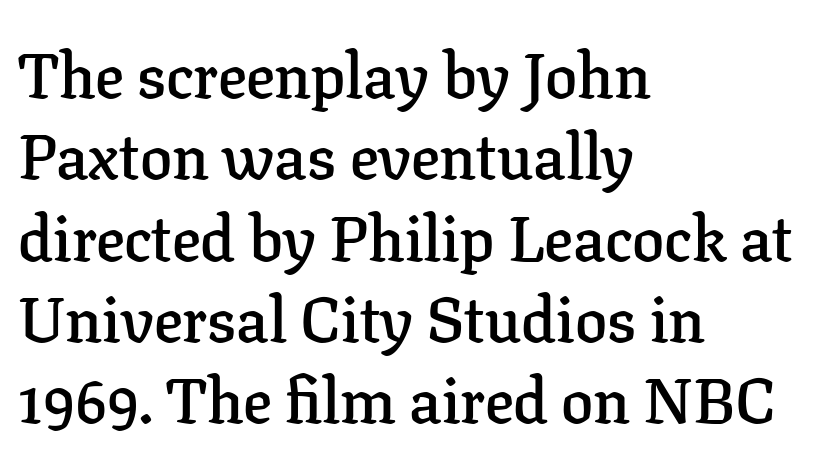
Q: Is the text bold? A: Semi-bold.
Q: Is the text italic (slanted)? A: No, it is upright.
Q: Is the typeface a serif or a sans-serif typeface? A: Serif.
Q: Is the text underlined? A: No.
Q: How is the paragraph aligned? A: Left-aligned.
Q: Is the spacing between letters normal or unusually wide? A: Normal.
Q: Is the spacing between lines tight, normal or loose? A: Normal.
Q: Width (condensed, normal, or wide)? A: Normal.
Q: Stroke contrast? A: Low.
Q: x-height? A: Medium.
Q: Monospaced? A: No.
